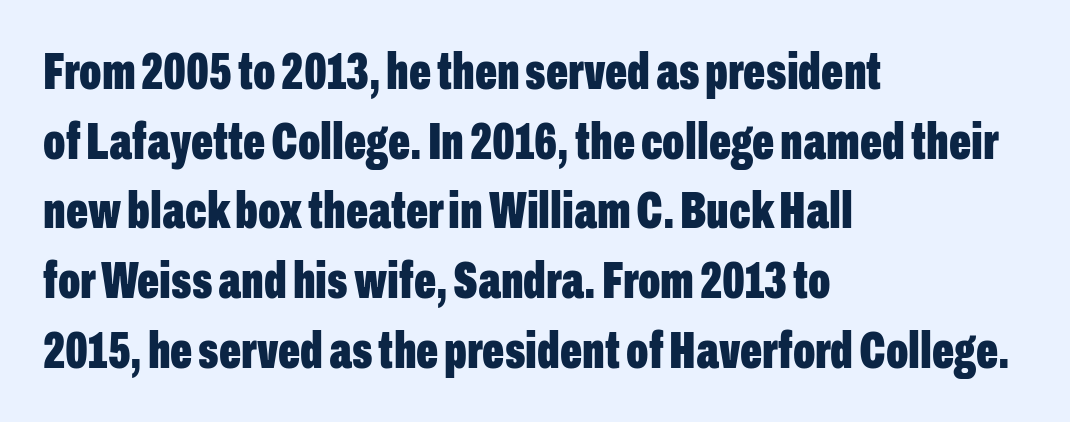
{"serif": "no", "italic": "no", "bold": "yes", "weight": "bold", "width": "condensed", "stroke_contrast": "low", "x_height": "medium", "monospaced": "no", "underline": "no", "align": "left", "line_spacing": "normal", "line_spacing_ratio": 1.34, "letter_spacing": "normal", "letter_spacing_em": 0.0, "glyph_px": 52}
